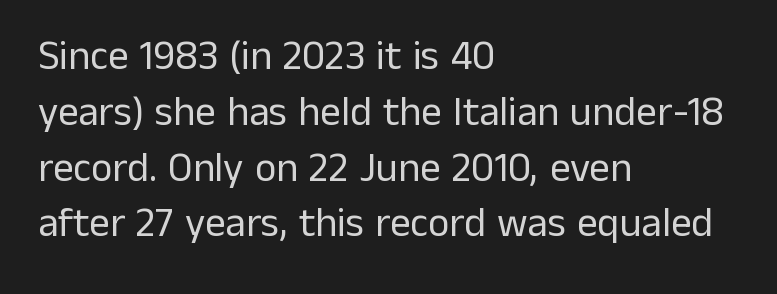
Q: Is the text bold? A: No.
Q: Is the text italic (slanted)? A: No, it is upright.
Q: Is the typeface a serif or a sans-serif typeface? A: Sans-serif.
Q: Is the text underlined? A: No.
Q: How is the paragraph aligned? A: Left-aligned.
Q: Is the spacing between letters normal or unusually wide? A: Normal.
Q: Is the spacing between lines tight, normal or loose? A: Normal.
Q: Width (condensed, normal, or wide)? A: Normal.
Q: Stroke contrast? A: Low.
Q: x-height? A: Medium.
Q: Monospaced? A: No.
